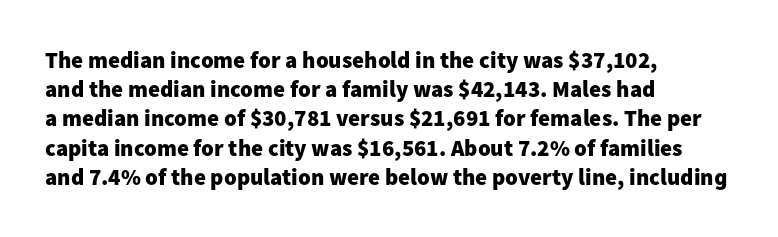
Q: Is the text bold? A: Yes.
Q: Is the text italic (slanted)? A: No, it is upright.
Q: Is the text underlined? A: No.
Q: How is the paragraph aligned? A: Left-aligned.
Q: Is the spacing between letters normal or unusually wide? A: Normal.
Q: Is the spacing between lines tight, normal or loose? A: Normal.
